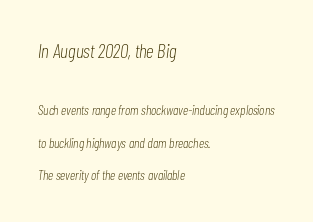
The face used here appears at its bigger size in the upper chunk. Unbolded letterforms with no extra heft. Slanted lettering throughout. The space directly below the letters is spotless.
